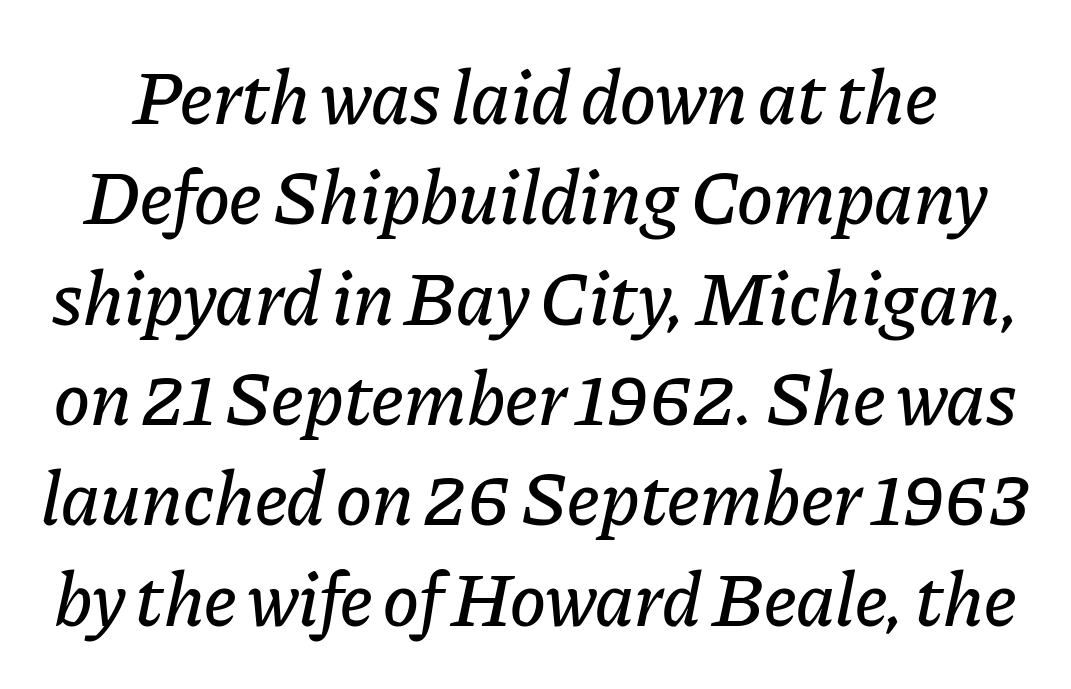
Is there much room between lines? A standard amount, neither cramped nor airy. Bare-footed words on every line. Glyph-to-glyph distance matches everyday printed text. Spacing verdict: proportional, widths tailored to each character. Compared with ordinary roman type, these characters are visibly tilted.
